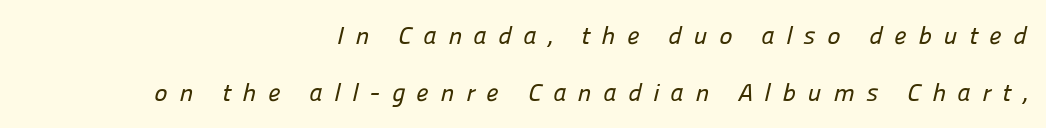
The image shows 25 px text type; set right-aligned, loose line spacing (2.29x), unusually wide letter spacing (+0.46 em), not underlined.
